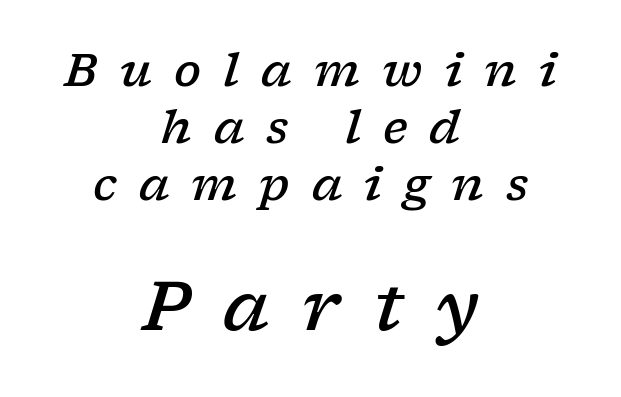
{"serif": "yes", "italic": "yes", "lean": "right", "slant_degrees": 17, "bold": "semi", "weight": "semibold", "width": "wide", "stroke_contrast": "low", "x_height": "medium", "monospaced": "no", "underline": "no", "align": "center", "line_spacing": "normal", "line_spacing_ratio": 1.27, "letter_spacing": "wide", "letter_spacing_em": 0.49, "larger_block": "second", "size_ratio": 1.51, "glyph_px": 68}
